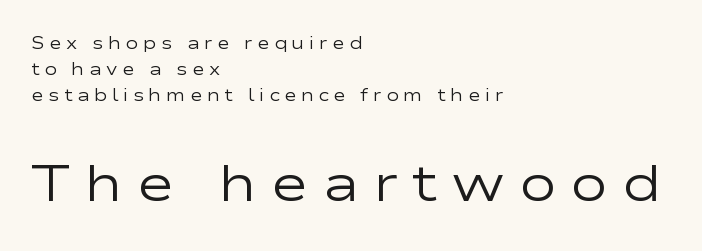
{"serif": "no", "italic": "no", "bold": "no", "weight": "regular", "width": "wide", "stroke_contrast": "low", "x_height": "medium", "monospaced": "no", "underline": "no", "align": "left", "line_spacing": "normal", "line_spacing_ratio": 1.52, "letter_spacing": "wide", "letter_spacing_em": 0.27, "larger_block": "second", "size_ratio": 3.0, "glyph_px": 51}
